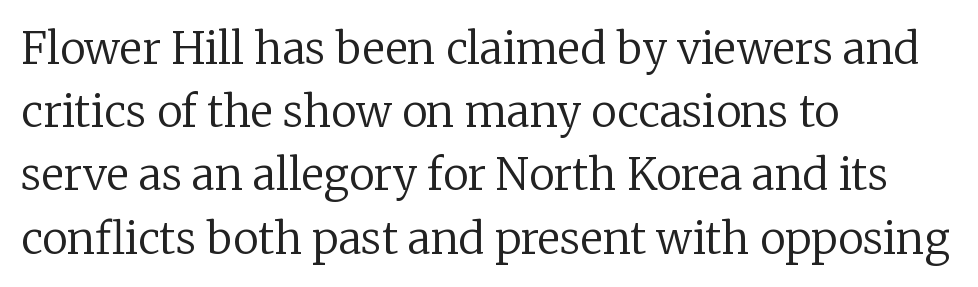
{"serif": "yes", "italic": "no", "bold": "no", "weight": "regular", "width": "normal", "stroke_contrast": "low", "x_height": "medium", "monospaced": "no", "underline": "no", "align": "left", "line_spacing": "normal", "line_spacing_ratio": 1.47, "letter_spacing": "normal", "letter_spacing_em": 0.0, "glyph_px": 43}
